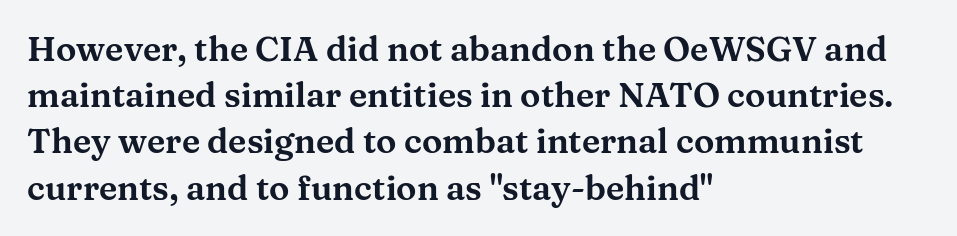
The image shows 34 px wide serif type, upright; set left-aligned, normal line spacing (1.36x), normal letter spacing, not underlined; medium stroke contrast and a medium x-height.
